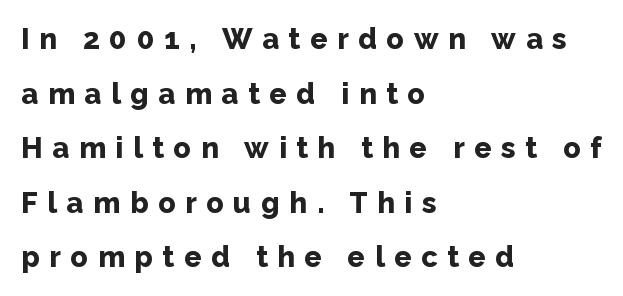
{"serif": "no", "italic": "no", "bold": "yes", "weight": "bold", "width": "normal", "stroke_contrast": "low", "x_height": "medium", "monospaced": "no", "underline": "no", "align": "left", "line_spacing_ratio": 1.88, "letter_spacing": "wide", "letter_spacing_em": 0.33, "glyph_px": 29}
